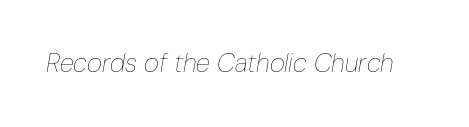
Q: Is the text bold? A: No.
Q: Is the text italic (slanted)? A: Yes, it leans right by about 10 degrees.
Q: Is the text underlined? A: No.
Q: Is the spacing between letters normal or unusually wide? A: Normal.
